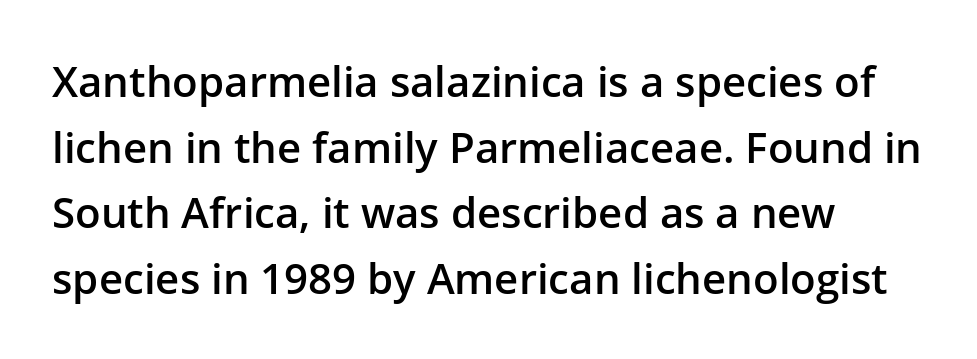
Is there any slant? The stems are plumb. The foot of each line stays bare and open. The passage is arranged the way most books set body copy — flush left. Grotesque or geometric, the face here clearly has no serifs. The letters advance in unequal steps, a hallmark of proportional type. Students, this is semibold: more ink than regular, less than bold.
